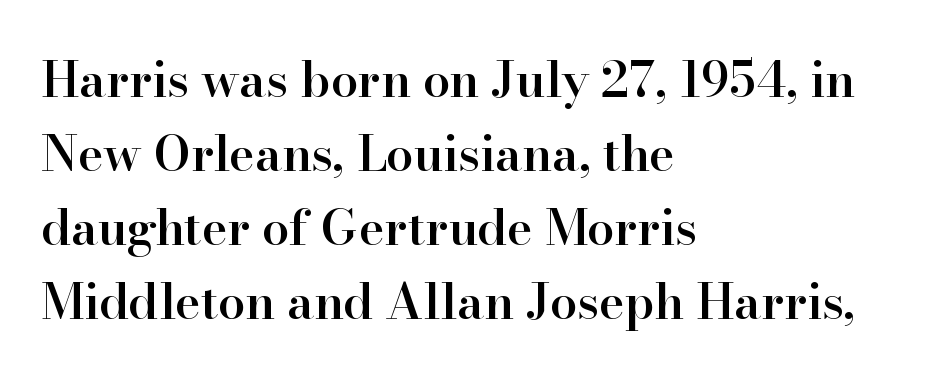
A fair bit of extra ink — the face is semibold, not bold. Look at the tracking — it's just the regular setting, nothing added. The face used here is seriffed, in the tradition of book romans. Each row of text sits above clean, open space. Horizontal bands of white between lines are of average thickness.
